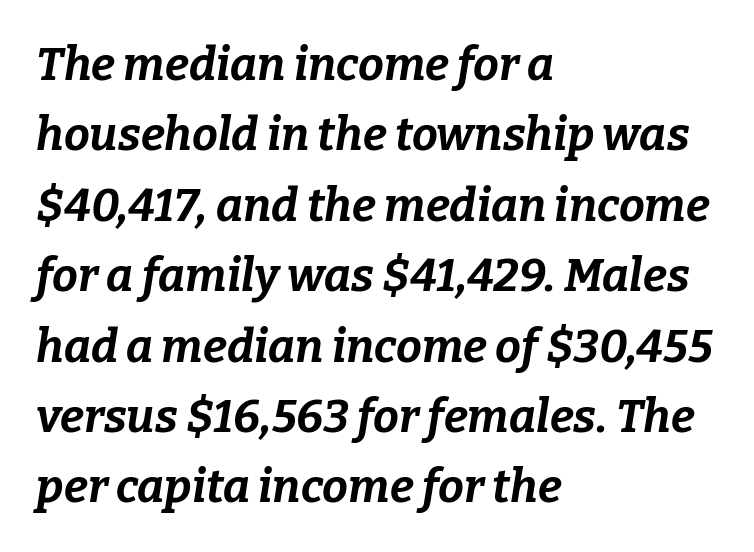
{"italic": "yes", "lean": "right", "slant_degrees": 9, "bold": "yes", "weight": "bold", "width": "normal", "stroke_contrast": "low", "x_height": "medium", "monospaced": "no", "underline": "no", "align": "left", "line_spacing": "normal", "line_spacing_ratio": 1.53, "letter_spacing": "normal", "letter_spacing_em": 0.0, "glyph_px": 46}
